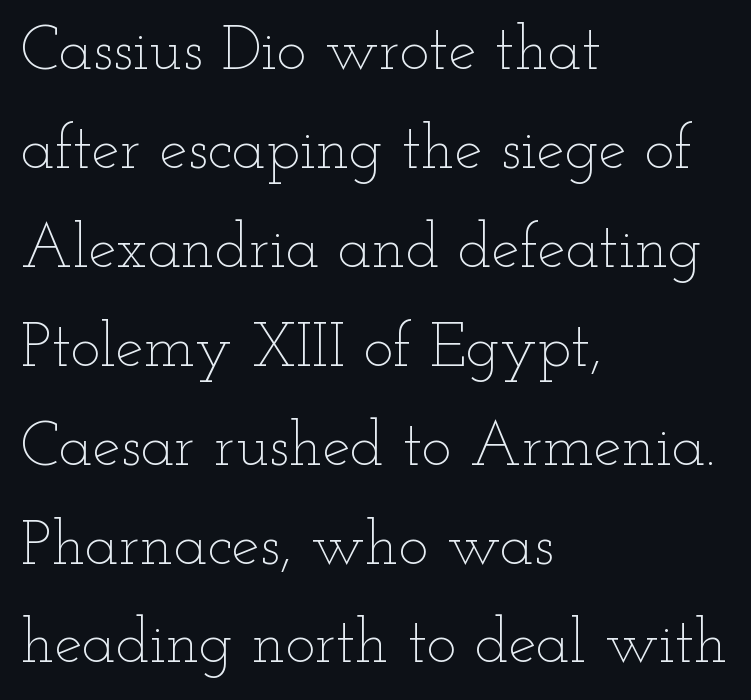
Q: Is the text bold? A: No.
Q: Is the text italic (slanted)? A: No, it is upright.
Q: Is the text underlined? A: No.
Q: How is the paragraph aligned? A: Left-aligned.
Q: Is the spacing between letters normal or unusually wide? A: Normal.
Q: Is the spacing between lines tight, normal or loose? A: Normal.
Q: Width (condensed, normal, or wide)? A: Wide.
Q: Stroke contrast? A: Low.
Q: x-height? A: Small.
Q: Monospaced? A: No.
